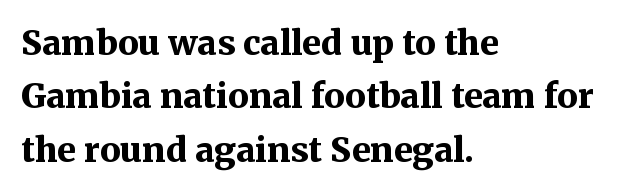
The image shows 34 px bold serif type, upright; set left-aligned, normal line spacing (1.57x), normal letter spacing, not underlined; medium stroke contrast and a medium x-height.
